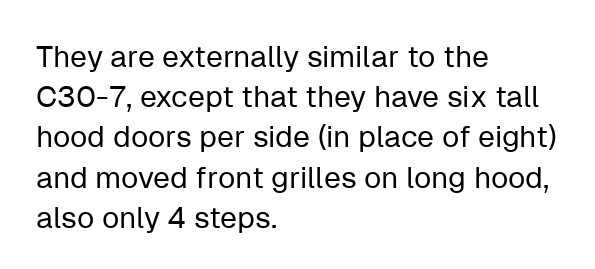
{"serif": "no", "italic": "no", "bold": "no", "weight": "regular", "width": "normal", "stroke_contrast": "low", "x_height": "medium", "monospaced": "no", "underline": "no", "align": "left", "line_spacing": "normal", "line_spacing_ratio": 1.34, "letter_spacing": "normal", "letter_spacing_em": 0.0, "glyph_px": 30}
